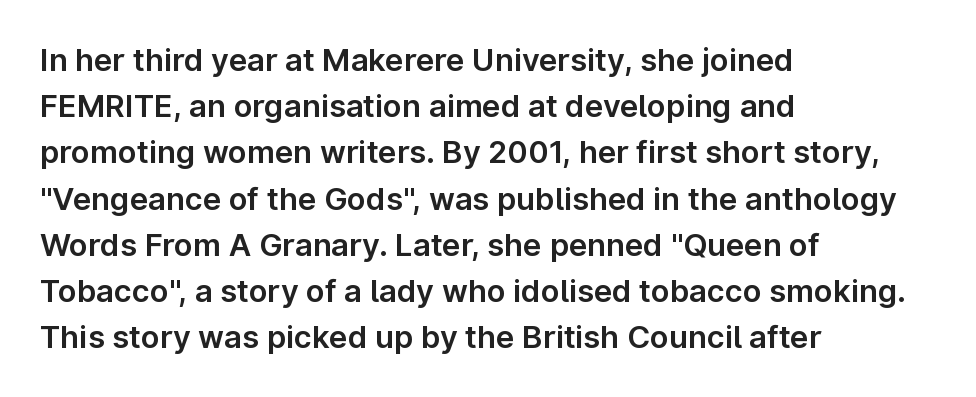
{"serif": "no", "italic": "no", "width": "normal", "stroke_contrast": "low", "x_height": "medium", "monospaced": "no", "underline": "no", "align": "left", "line_spacing": "normal", "line_spacing_ratio": 1.49, "letter_spacing": "normal", "letter_spacing_em": 0.0, "glyph_px": 31}
